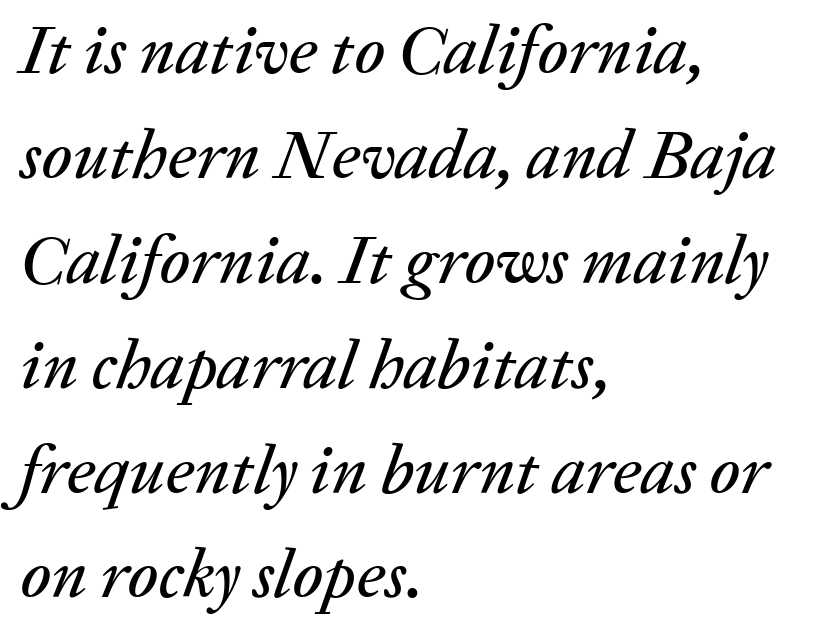
The image shows 69 px text type, italic (leaning right); set left-aligned, normal line spacing (1.52x), normal letter spacing, not underlined; low stroke contrast and a medium x-height.
